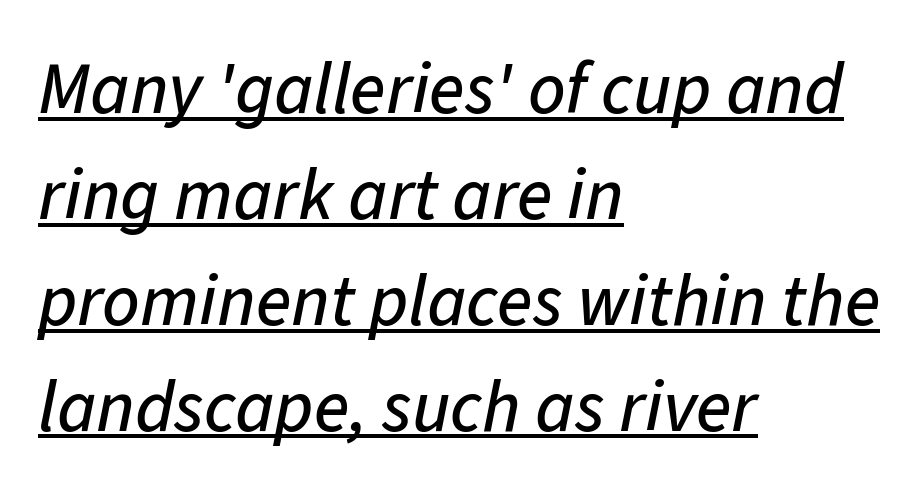
The face used here is proportionally spaced, like ordinary book or web type. The rendering keeps characters at their native spacing. Each line of the rendering has a horizontal stroke beneath the glyphs. A typesetter would call this leading conventional body-copy spacing.
